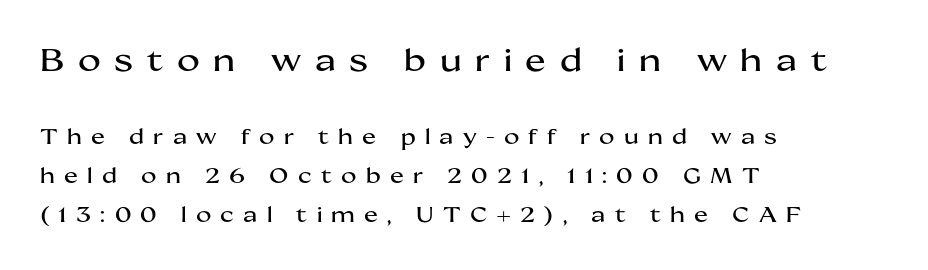
The image shows 31 px wide type, upright; set left-aligned, line spacing 1.87x, unusually wide letter spacing (+0.44 em), not underlined; the first (top) block is 1.48x larger; medium stroke contrast and a medium x-height.
